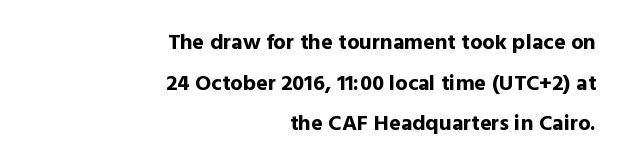
{"italic": "no", "bold": "yes", "underline": "no", "align": "right", "line_spacing_ratio": 1.85, "letter_spacing": "normal", "letter_spacing_em": 0.0, "glyph_px": 22}
